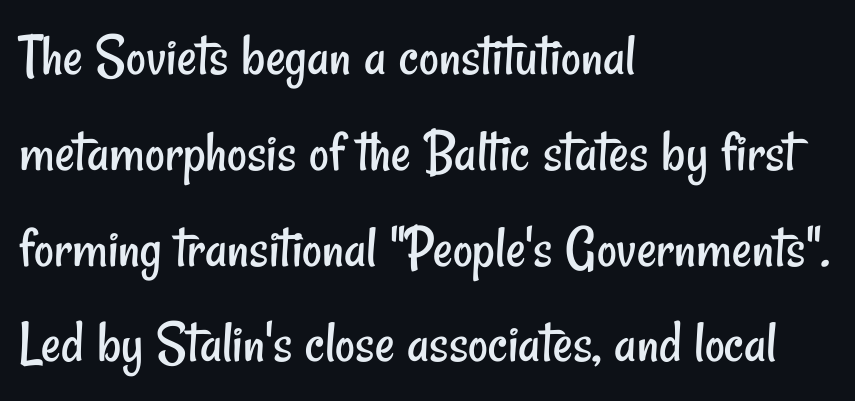
These lines are composed in type without serifs. A quiet, ordinary-to-light weight characterises the typeface. You could not count columns in this text — the font is proportionally spaced. Horizontal bands of white between lines are of average thickness. Look at the tracking — it's just the regular setting, nothing added.
